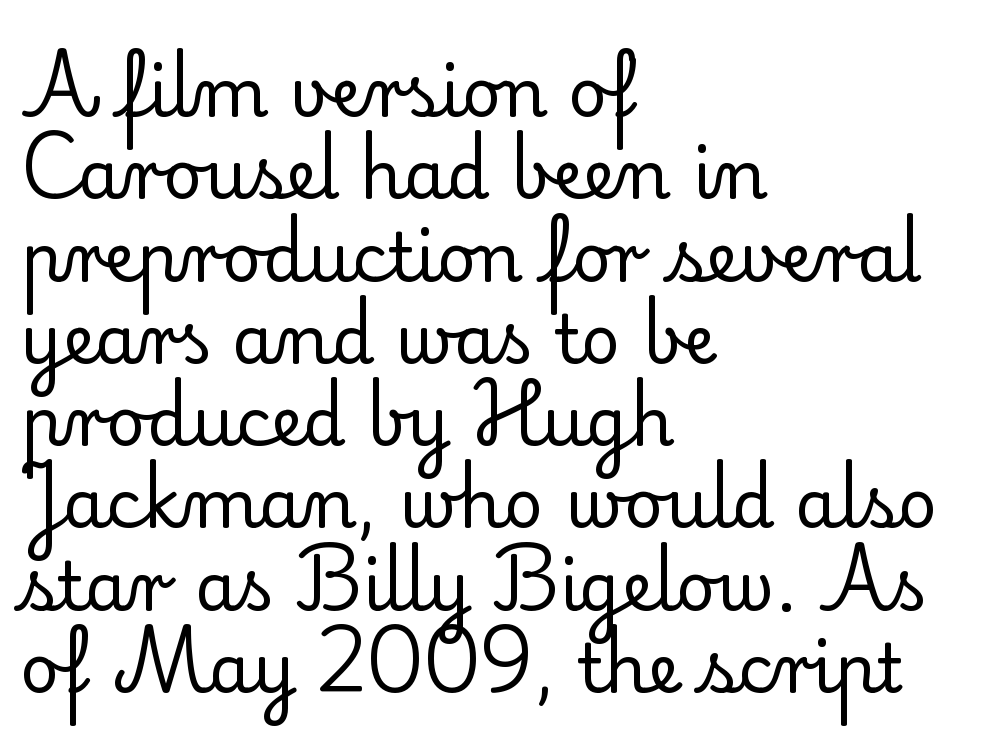
{"serif": "yes", "italic": "no", "bold": "no", "weight": "regular", "width": "normal", "stroke_contrast": "low", "x_height": "small", "monospaced": "no", "underline": "no", "align": "left", "line_spacing_ratio": 1.21, "letter_spacing": "normal", "letter_spacing_em": 0.0, "glyph_px": 68}
